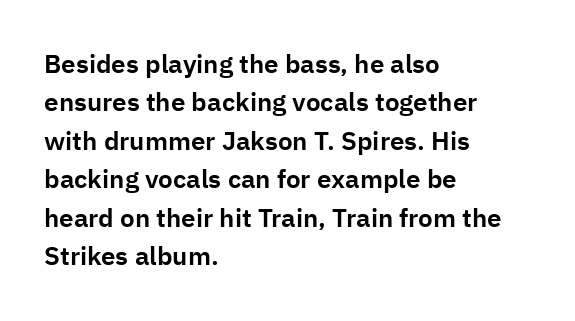
The image shows 26 px text type, upright; set left-aligned, normal line spacing (1.48x), normal letter spacing, not underlined.
